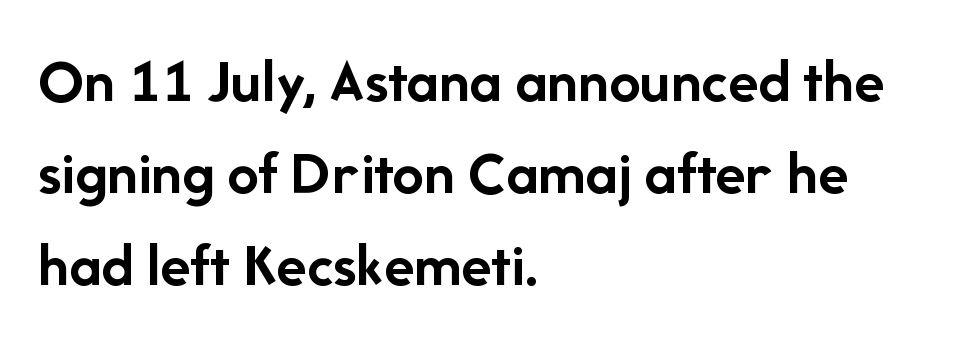
Q: Is the text bold? A: Yes.
Q: Is the text italic (slanted)? A: No, it is upright.
Q: Is the typeface a serif or a sans-serif typeface? A: Sans-serif.
Q: Is the text underlined? A: No.
Q: How is the paragraph aligned? A: Left-aligned.
Q: Is the spacing between letters normal or unusually wide? A: Normal.
Q: Is the spacing between lines tight, normal or loose? A: Normal.
Q: Width (condensed, normal, or wide)? A: Normal.
Q: Stroke contrast? A: Low.
Q: x-height? A: Medium.
Q: Monospaced? A: No.
